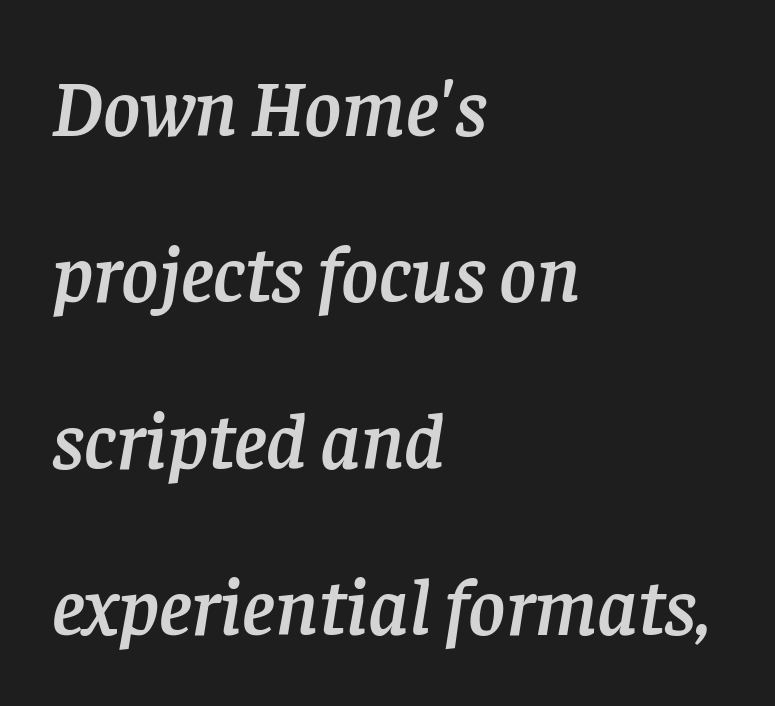
Q: Is the text italic (slanted)? A: Yes, it leans right by about 8 degrees.
Q: Is the typeface a serif or a sans-serif typeface? A: Serif.
Q: Is the text underlined? A: No.
Q: How is the paragraph aligned? A: Left-aligned.
Q: Is the spacing between letters normal or unusually wide? A: Normal.
Q: Is the spacing between lines tight, normal or loose? A: Loose.
Q: Width (condensed, normal, or wide)? A: Normal.
Q: Stroke contrast? A: Low.
Q: x-height? A: Large.
Q: Monospaced? A: No.
